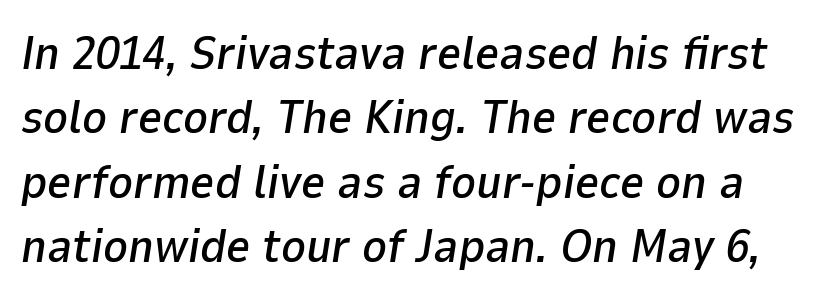
If you measured baseline to baseline, you'd find a middling distance. When letters slant like this, we call the style italic. In terms of letterspacing, this is plain default setting. Note the varied advance widths — an 'i' is clearly narrower than an 'm'.
